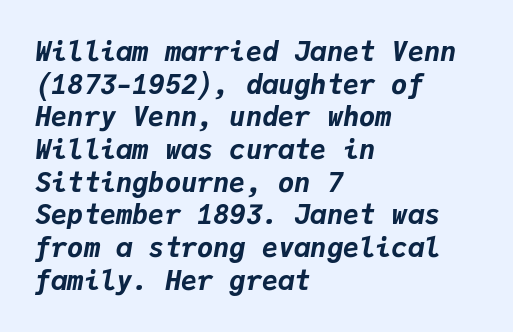
The image shows 27 px bold type, italic (leaning right); set left-aligned, line spacing 1.21x, normal letter spacing, not underlined.
